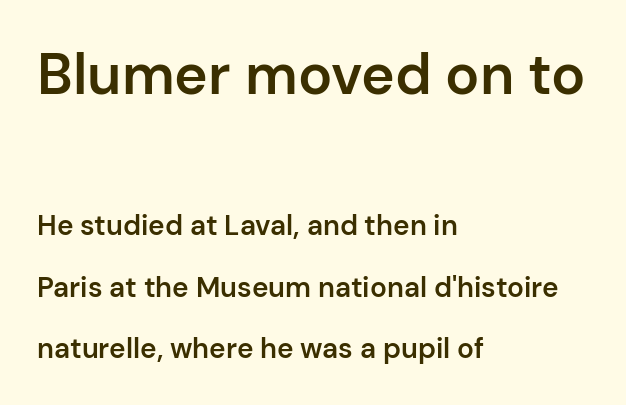
Q: Is the text bold? A: Semi-bold.
Q: Is the text italic (slanted)? A: No, it is upright.
Q: Is the typeface a serif or a sans-serif typeface? A: Sans-serif.
Q: Is the text underlined? A: No.
Q: How is the paragraph aligned? A: Left-aligned.
Q: Is the spacing between letters normal or unusually wide? A: Normal.
Q: Is the spacing between lines tight, normal or loose? A: Loose.
Q: Which block of text is set in a larger size, the first (top) or the second (bottom)? A: The first (top) one.
Q: Width (condensed, normal, or wide)? A: Normal.
Q: Stroke contrast? A: Low.
Q: x-height? A: Medium.
Q: Monospaced? A: No.
